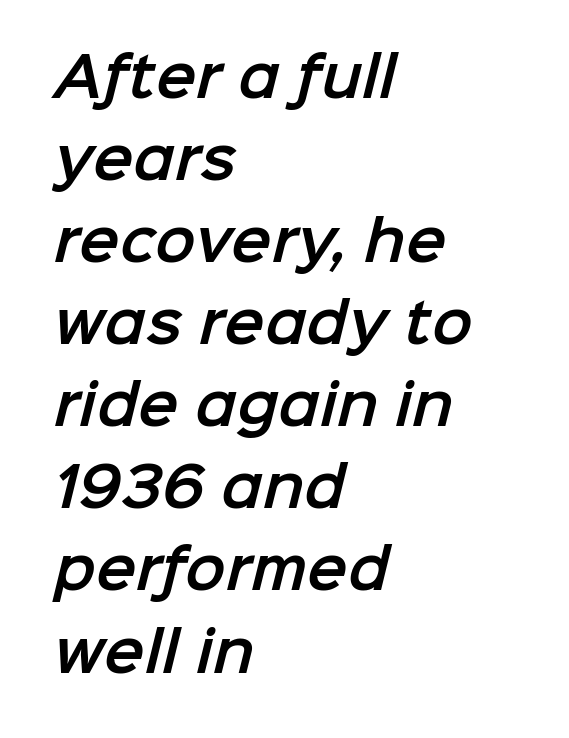
Notice how the passage keeps a crisp vertical edge on the left only. Note the varied advance widths — an 'i' is clearly narrower than an 'm'. Each new line begins a customary step beneath the previous one. The rendering keeps characters at their native spacing. Observe the absence of serifs on each vertical stroke in this sample.
